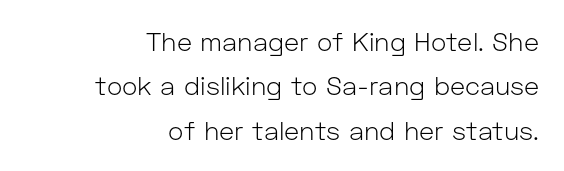
Q: Is the text bold? A: No.
Q: Is the text italic (slanted)? A: No, it is upright.
Q: Is the text underlined? A: No.
Q: How is the paragraph aligned? A: Right-aligned.
Q: Is the spacing between letters normal or unusually wide? A: Normal.
